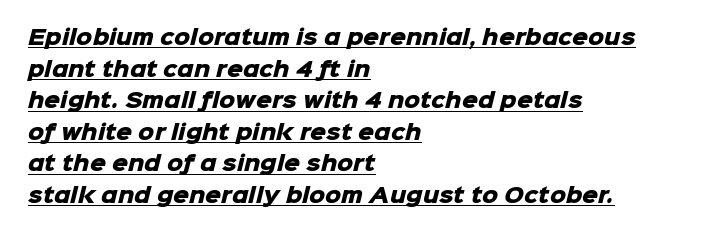
The paragraph shown leans on its left margin. Notice how descenders clear the ascenders below comfortably — that's standard leading. Strokes here are thick enough to call this a true bold. Emphasis is given by a line drawn under the lettering. Characters follow at the spacing the type designer built in.
